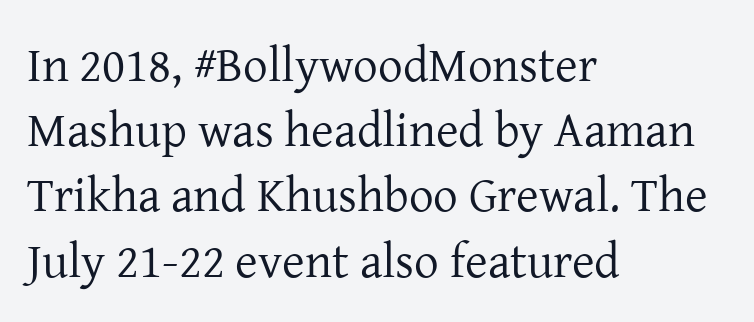
Nothing heavy about these letters — not bold at all. Left-aligned paragraph, ragged on the right. Interline gaps are of average width in this sample. Character widths vary here, with narrow letters taking less room than wide ones. Is this a sans? No — the strokes have serifs.
